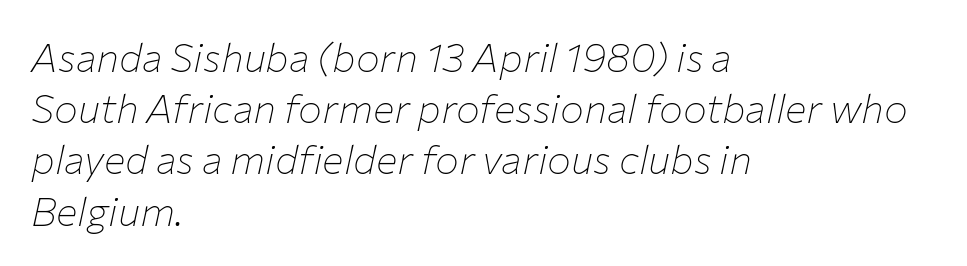
{"italic": "yes", "lean": "right", "slant_degrees": 12, "bold": "no", "weight": "thin", "width": "normal", "stroke_contrast": "low", "x_height": "medium", "monospaced": "no", "underline": "no", "align": "left", "line_spacing": "normal", "line_spacing_ratio": 1.28, "letter_spacing": "normal", "letter_spacing_em": 0.0, "glyph_px": 40}
